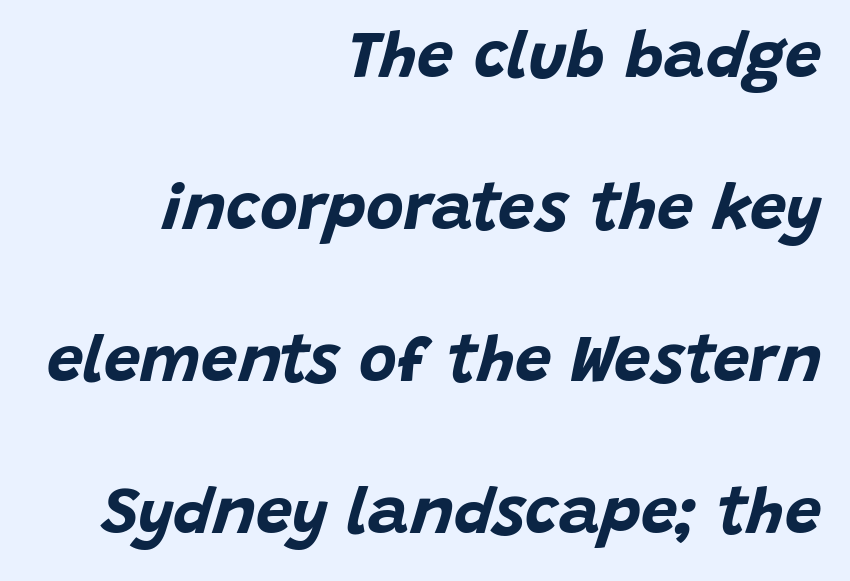
Q: Is the text bold? A: Yes.
Q: Is the text italic (slanted)? A: Yes, it leans right by about 15 degrees.
Q: Is the text underlined? A: No.
Q: How is the paragraph aligned? A: Right-aligned.
Q: Is the spacing between letters normal or unusually wide? A: Normal.
Q: Is the spacing between lines tight, normal or loose? A: Loose.
Q: Width (condensed, normal, or wide)? A: Normal.
Q: Stroke contrast? A: Low.
Q: x-height? A: Large.
Q: Monospaced? A: No.
